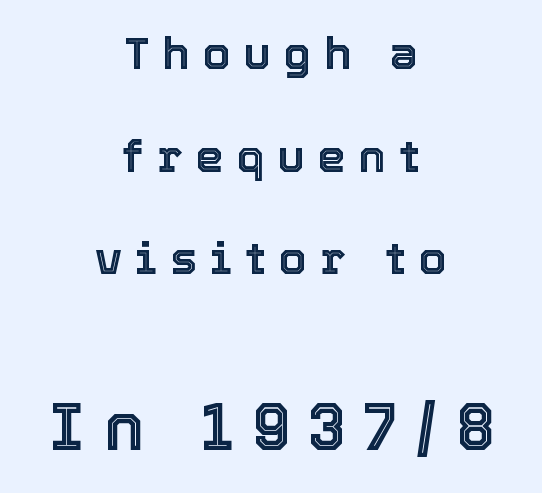
The horizontal fit of the characters is loose and conspicuously gappy. A roman cut, with each character standing at attention. Glance below the letters and you will spot only blank space. Widely set lines give the paragraph a tall, airy silhouette. Centered paragraph, ragged on both sides. Of the two passages, the one underneath uses the larger point size.
